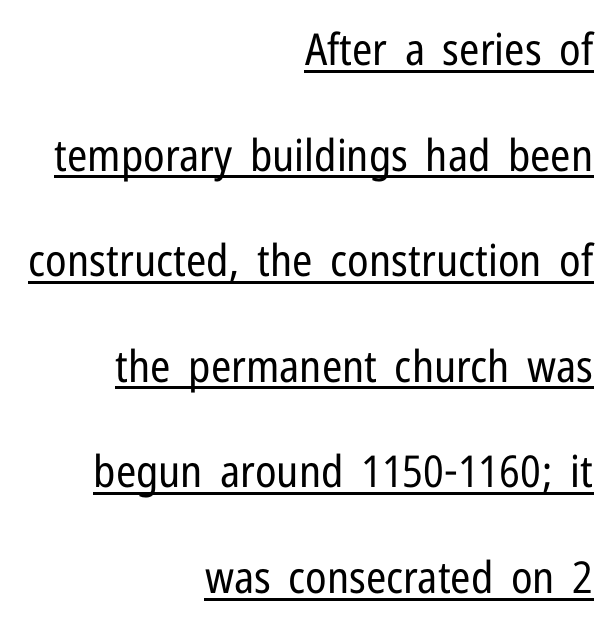
The image shows 44 px regular-weight, condensed sans-serif type, upright; set right-aligned, loose line spacing (2.4x), normal letter spacing, underlined; low stroke contrast and a medium x-height.
